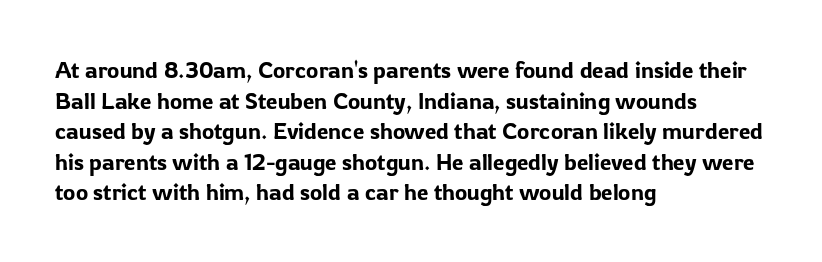
Q: Is the text italic (slanted)? A: No, it is upright.
Q: Is the text underlined? A: No.
Q: How is the paragraph aligned? A: Left-aligned.
Q: Is the spacing between letters normal or unusually wide? A: Normal.
Q: Is the spacing between lines tight, normal or loose? A: Normal.
